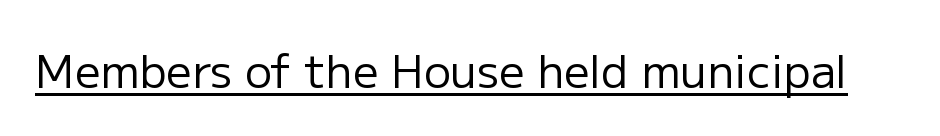
{"serif": "no", "italic": "no", "bold": "no", "weight": "regular", "width": "normal", "stroke_contrast": "low", "x_height": "medium", "monospaced": "no", "underline": "yes", "letter_spacing": "normal", "letter_spacing_em": 0.0, "glyph_px": 45}
